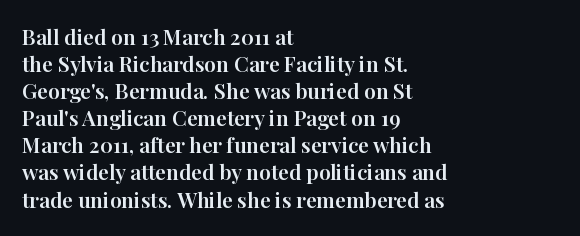
{"italic": "no", "underline": "no", "align": "left", "line_spacing": "normal", "line_spacing_ratio": 1.29, "letter_spacing": "normal", "letter_spacing_em": 0.0, "glyph_px": 21}
